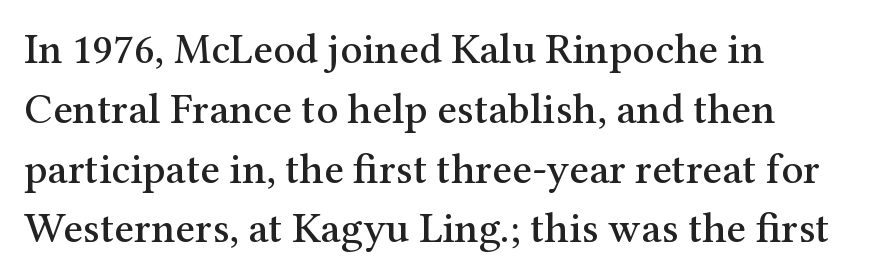
Q: Is the text italic (slanted)? A: No, it is upright.
Q: Is the typeface a serif or a sans-serif typeface? A: Serif.
Q: Is the text underlined? A: No.
Q: How is the paragraph aligned? A: Left-aligned.
Q: Is the spacing between letters normal or unusually wide? A: Normal.
Q: Is the spacing between lines tight, normal or loose? A: Normal.
Q: Width (condensed, normal, or wide)? A: Normal.
Q: Stroke contrast? A: Medium.
Q: x-height? A: Medium.
Q: Monospaced? A: No.
